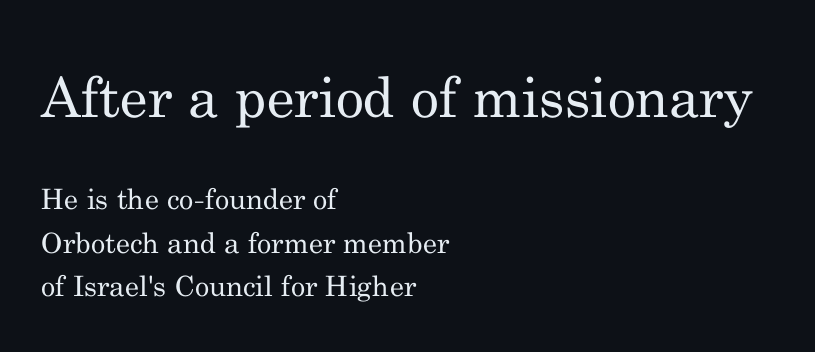
The image shows 55 px regular-weight serif type, upright; set left-aligned, normal line spacing (1.55x), normal letter spacing, not underlined; the first (top) block is 1.96x larger; medium stroke contrast and a small x-height.
